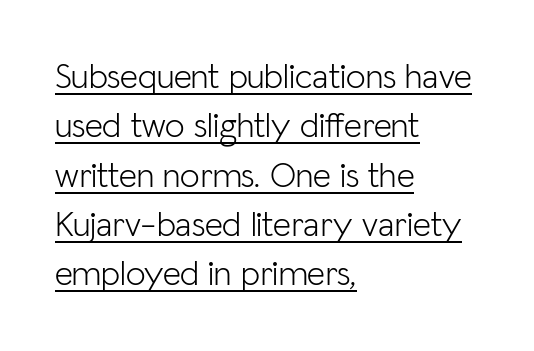
Layout note: lines flush left. The passage shown is typeset with a sans-serif family. These lines are rendered in a variable-pitch font. Nobody touched the tracking dial on this one.
